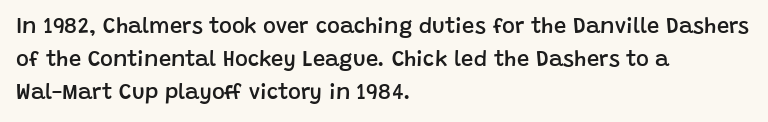
{"italic": "no", "bold": "semi", "underline": "no", "align": "left", "line_spacing": "normal", "line_spacing_ratio": 1.51, "letter_spacing": "normal", "letter_spacing_em": 0.0, "glyph_px": 22}
